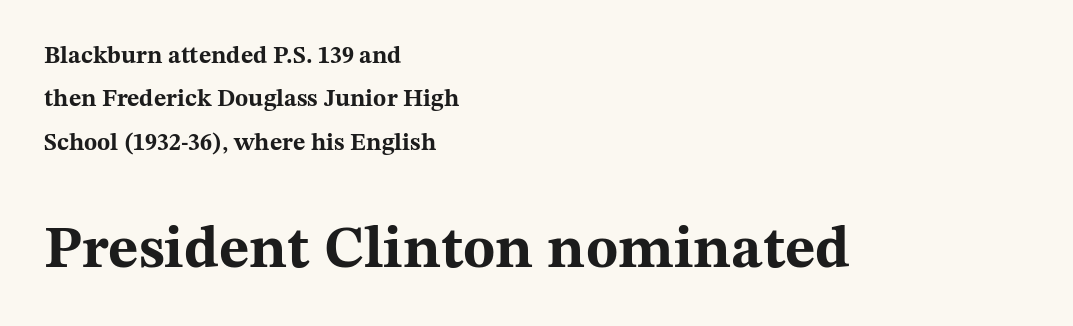
{"serif": "yes", "italic": "no", "bold": "yes", "weight": "bold", "width": "wide", "stroke_contrast": "medium", "x_height": "medium", "monospaced": "no", "underline": "no", "align": "left", "line_spacing_ratio": 1.81, "letter_spacing": "normal", "letter_spacing_em": 0.0, "larger_block": "second", "size_ratio": 2.46, "glyph_px": 59}
